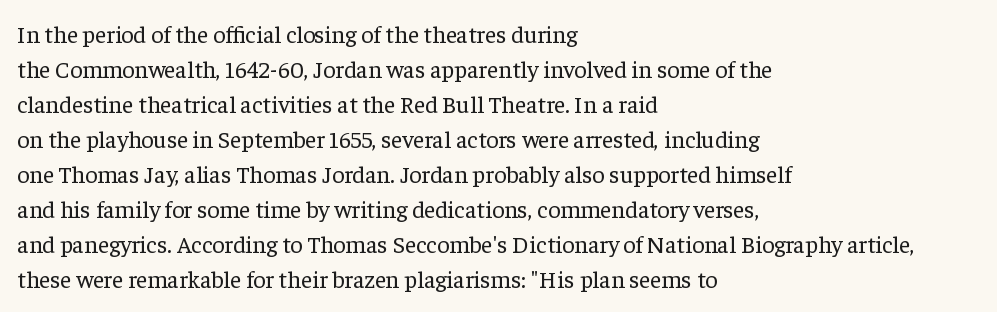
The image shows 24 px text type, upright; set left-aligned, normal line spacing (1.46x), normal letter spacing, not underlined.
